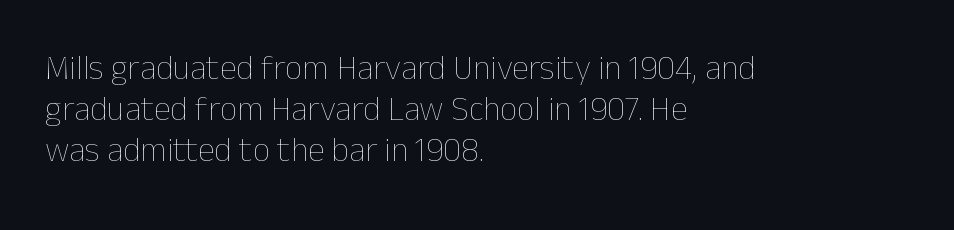
Q: Is the text bold? A: No.
Q: Is the text italic (slanted)? A: No, it is upright.
Q: Is the text underlined? A: No.
Q: How is the paragraph aligned? A: Left-aligned.
Q: Is the spacing between letters normal or unusually wide? A: Normal.
Q: Width (condensed, normal, or wide)? A: Normal.
Q: Stroke contrast? A: Low.
Q: x-height? A: Medium.
Q: Monospaced? A: No.
